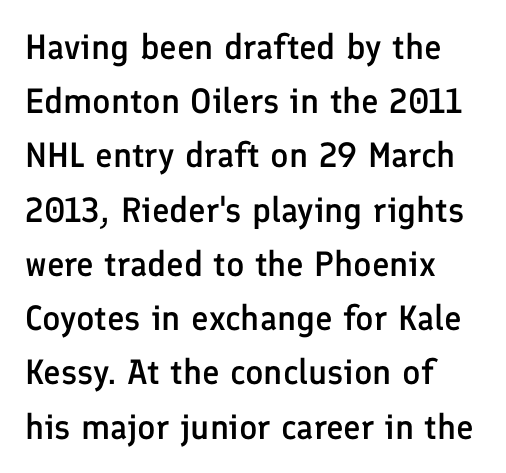
The letters sit at their default tracking, neither squeezed nor spread. Whoever set this chose a conventional vertical rhythm. Set as a demibold, roughly 600 on the weight scale. A student would call this left alignment; a typographer would say flush left, rag right. This sample uses an upright cut, with every glyph sitting square on the baseline.
